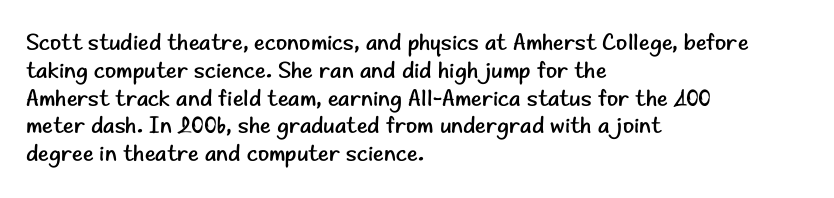
Q: Is the text bold? A: No.
Q: Is the text italic (slanted)? A: No, it is upright.
Q: Is the text underlined? A: No.
Q: How is the paragraph aligned? A: Left-aligned.
Q: Is the spacing between letters normal or unusually wide? A: Normal.
